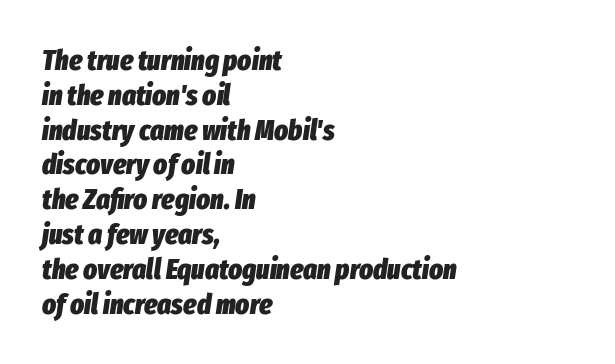
Q: Is the text bold? A: Yes.
Q: Is the text italic (slanted)? A: Yes, it leans right by about 8 degrees.
Q: Is the text underlined? A: No.
Q: How is the paragraph aligned? A: Left-aligned.
Q: Is the spacing between letters normal or unusually wide? A: Normal.
Q: Width (condensed, normal, or wide)? A: Condensed.
Q: Stroke contrast? A: Low.
Q: x-height? A: Medium.
Q: Monospaced? A: No.
